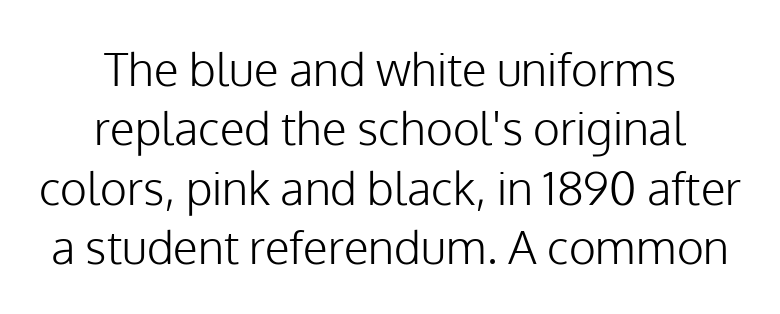
{"serif": "no", "italic": "no", "bold": "no", "weight": "light", "width": "normal", "stroke_contrast": "low", "x_height": "medium", "monospaced": "no", "underline": "no", "align": "center", "line_spacing": "normal", "line_spacing_ratio": 1.29, "letter_spacing": "normal", "letter_spacing_em": 0.0, "glyph_px": 46}
